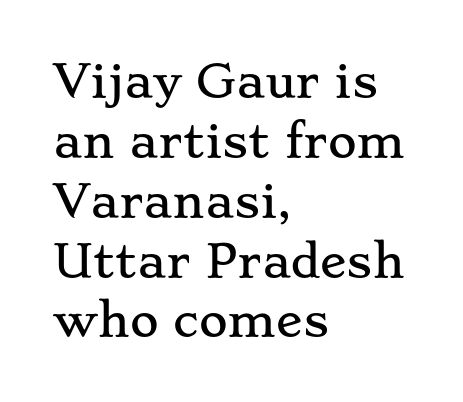
{"serif": "yes", "italic": "no", "width": "wide", "stroke_contrast": "low", "x_height": "small", "monospaced": "no", "underline": "no", "align": "left", "line_spacing": "normal", "line_spacing_ratio": 1.36, "letter_spacing": "normal", "letter_spacing_em": 0.0, "glyph_px": 44}
